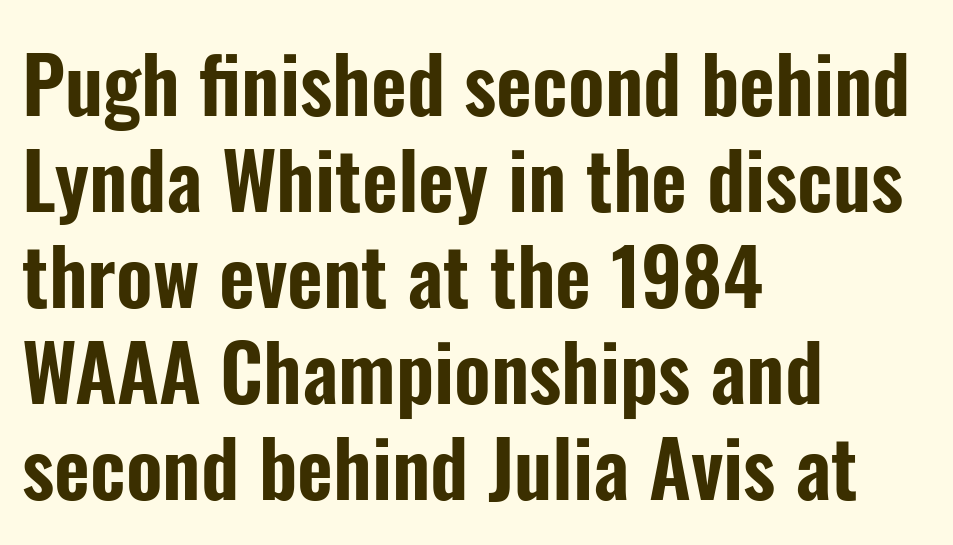
The image shows 78 px condensed sans-serif type, upright; set left-aligned, line spacing 1.23x, normal letter spacing, not underlined; low stroke contrast and a medium x-height.
